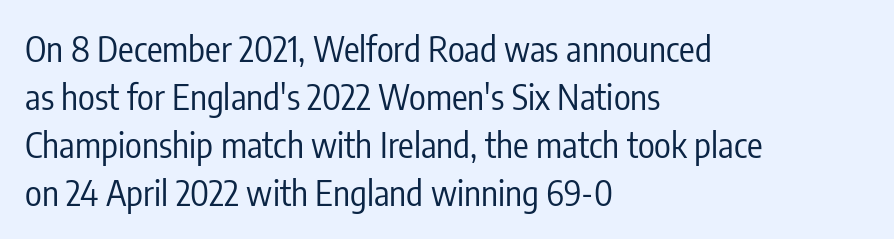
Serif or sans? Sans — the stroke terminals are bare. Regarding leading, the lines here are spaced in the standard way. These lines keep a tight, regular rhythm from letter to letter. The lettering stays uniformly vertical, giving the passage a roman look.
